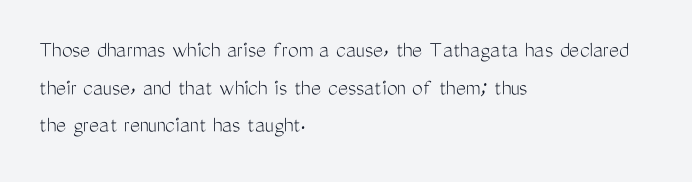
The image shows 24 px text type, upright; set left-aligned, normal line spacing (1.57x), normal letter spacing, not underlined.
